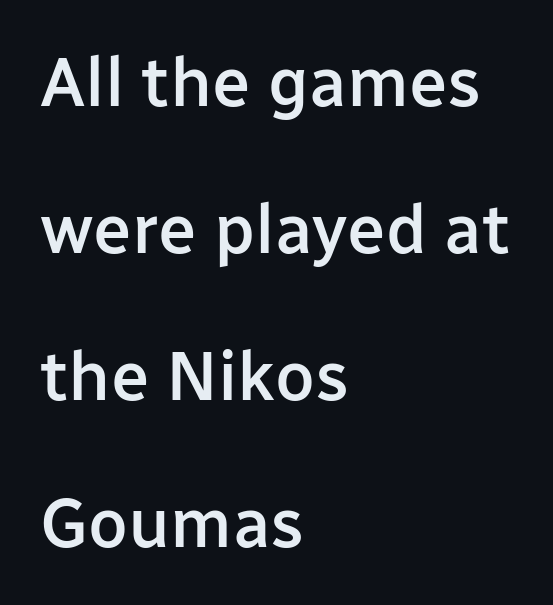
{"serif": "no", "italic": "no", "bold": "semi", "weight": "semibold", "width": "normal", "stroke_contrast": "low", "x_height": "medium", "monospaced": "no", "underline": "no", "align": "left", "line_spacing": "loose", "line_spacing_ratio": 2.13, "letter_spacing": "normal", "letter_spacing_em": 0.0, "glyph_px": 69}
